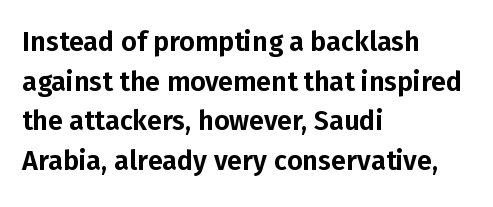
Q: Is the text italic (slanted)? A: No, it is upright.
Q: Is the text underlined? A: No.
Q: How is the paragraph aligned? A: Left-aligned.
Q: Is the spacing between letters normal or unusually wide? A: Normal.
Q: Is the spacing between lines tight, normal or loose? A: Normal.
